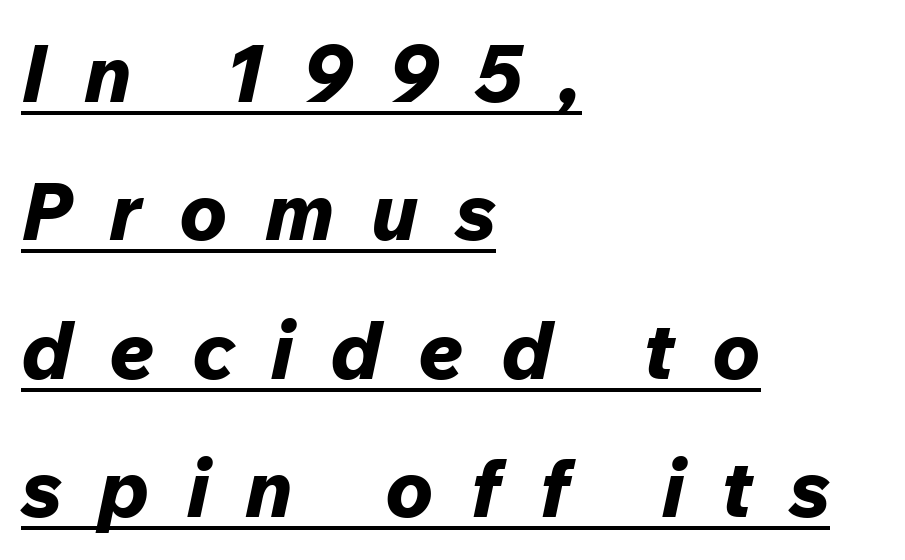
The image shows 80 px bold type, italic (leaning right); set left-aligned, line spacing 1.73x, unusually wide letter spacing (+0.46 em), underlined; low stroke contrast and a medium x-height.
